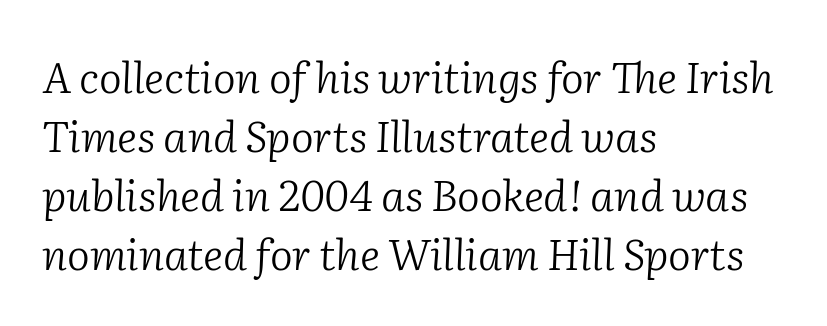
{"serif": "yes", "italic": "yes", "lean": "right", "slant_degrees": 2, "bold": "no", "weight": "light", "width": "normal", "stroke_contrast": "low", "x_height": "medium", "monospaced": "no", "underline": "no", "align": "left", "line_spacing": "normal", "line_spacing_ratio": 1.37, "letter_spacing": "normal", "letter_spacing_em": 0.0, "glyph_px": 43}
